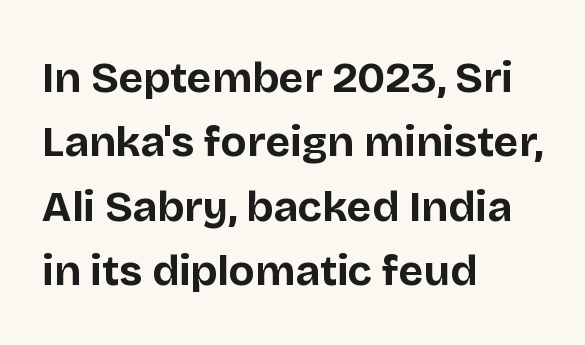
Q: Is the text bold? A: Yes.
Q: Is the text italic (slanted)? A: No, it is upright.
Q: Is the typeface a serif or a sans-serif typeface? A: Sans-serif.
Q: Is the text underlined? A: No.
Q: How is the paragraph aligned? A: Left-aligned.
Q: Is the spacing between letters normal or unusually wide? A: Normal.
Q: Is the spacing between lines tight, normal or loose? A: Normal.
Q: Width (condensed, normal, or wide)? A: Normal.
Q: Stroke contrast? A: Low.
Q: x-height? A: Large.
Q: Monospaced? A: No.
